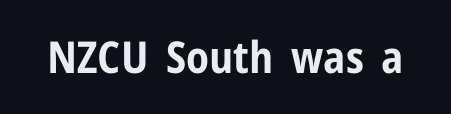
The font's upright variant was chosen for this text. The letters sit at their default tracking, neither squeezed nor spread. Weight check: bold — yes, fully. The glyphs in this specimen are sans serif. Letters rest on an invisible, unmarked baseline.
